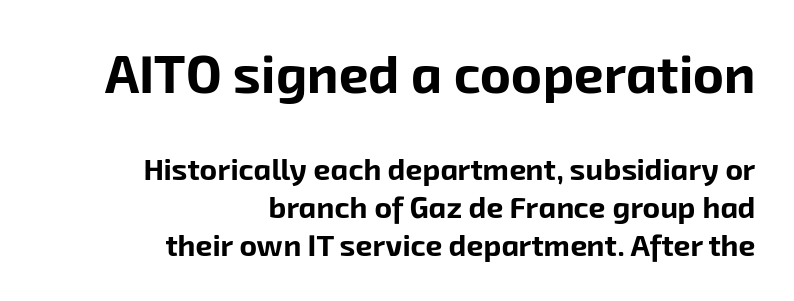
Look at the stroke-to-counter ratio: heavy, a bold. The letters sit at their default tracking, neither squeezed nor spread. The letters advance in unequal steps, a hallmark of proportional type. Casual observation: everything's shoved over to the right.
